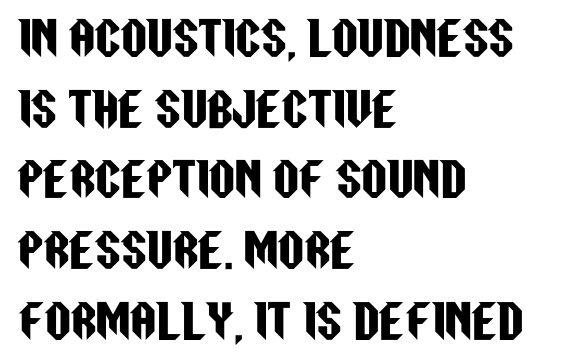
Characters follow at the spacing the type designer built in. The face used here is a sans, in the tradition of grotesques and geometrics. Lines of text with bare space underneath. Does the lettering tilt? It doesn't — this is upright.
